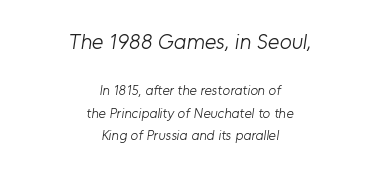
The image shows 22 px text type; set centered, normal line spacing (1.61x), normal letter spacing, not underlined; the first (top) block is 1.57x larger.
